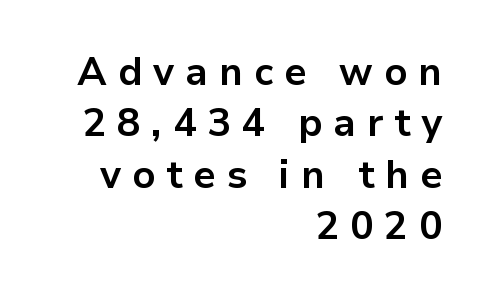
These lines sit exactly where default settings would place them. Think of a printed novel: that variable character pitch is what you see here. Descender tails drop into unmarked territory. On the weight axis this lands at bold, roughly 700. The passage shown has open, widely tracked lettering throughout. Is the block centered? No — it sits flush against the right margin.
